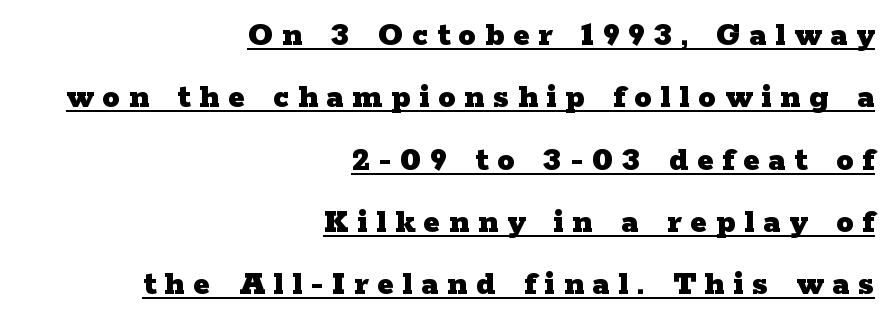
Q: Is the text bold? A: Yes.
Q: Is the text italic (slanted)? A: No, it is upright.
Q: Is the typeface a serif or a sans-serif typeface? A: Serif.
Q: Is the text underlined? A: Yes.
Q: How is the paragraph aligned? A: Right-aligned.
Q: Is the spacing between letters normal or unusually wide? A: Unusually wide.
Q: Width (condensed, normal, or wide)? A: Wide.
Q: Stroke contrast? A: Low.
Q: x-height? A: Medium.
Q: Monospaced? A: No.
